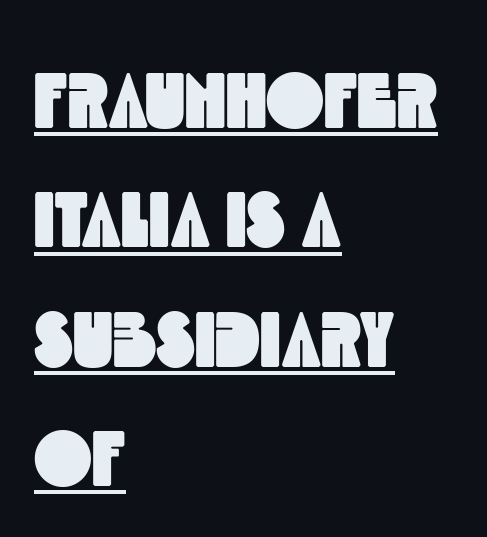
{"serif": "no", "width": "condensed", "x_height": "large", "monospaced": "no", "underline": "yes", "align": "left", "line_spacing": "normal", "line_spacing_ratio": 1.53, "letter_spacing": "normal", "letter_spacing_em": 0.0, "glyph_px": 78}
